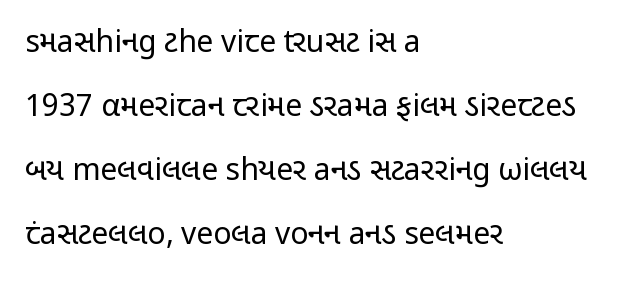
Q: Is the text bold? A: No.
Q: Is the text italic (slanted)? A: No, it is upright.
Q: Is the typeface a serif or a sans-serif typeface? A: Sans-serif.
Q: Is the text underlined? A: No.
Q: How is the paragraph aligned? A: Left-aligned.
Q: Is the spacing between letters normal or unusually wide? A: Normal.
Q: Is the spacing between lines tight, normal or loose? A: Loose.
Q: Width (condensed, normal, or wide)? A: Condensed.
Q: Stroke contrast? A: Low.
Q: x-height? A: Medium.
Q: Monospaced? A: No.
